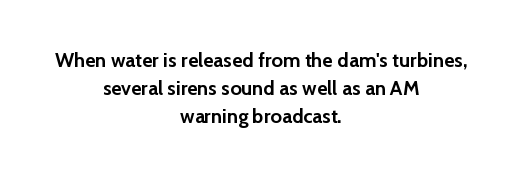
{"italic": "no", "bold": "yes", "underline": "no", "align": "center", "line_spacing": "normal", "line_spacing_ratio": 1.4, "letter_spacing": "normal", "letter_spacing_em": 0.0, "glyph_px": 20}
